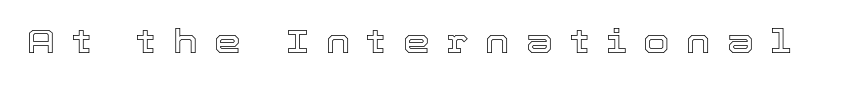
The image shows 34 px text type, upright; set unusually wide letter spacing (+0.49 em), not underlined; a medium x-height.
